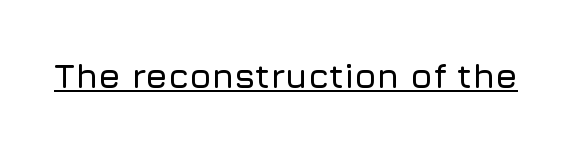
Examine the stroke ends and you'll find no serifs. Notice how the stems are strictly vertical — no italics here. You could not count columns in this text — the font is proportionally spaced. Observe the ordinary spacing: letters are neighbours, not strangers. The specimen includes a rule beneath the text block's lines.
